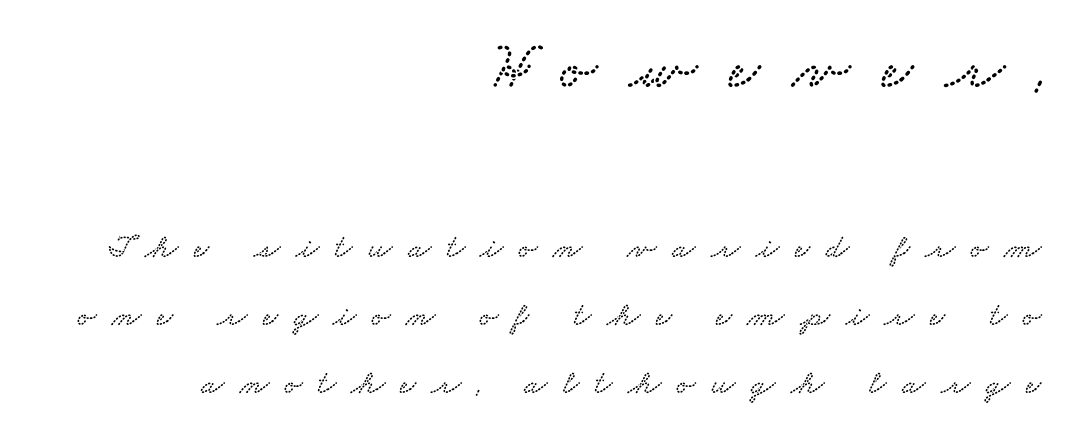
Q: Is the typeface a serif or a sans-serif typeface? A: Serif.
Q: Is the text underlined? A: No.
Q: How is the paragraph aligned? A: Right-aligned.
Q: Is the spacing between letters normal or unusually wide? A: Unusually wide.
Q: Is the spacing between lines tight, normal or loose? A: Loose.
Q: Which block of text is set in a larger size, the first (top) or the second (bottom)? A: The first (top) one.
Q: Width (condensed, normal, or wide)? A: Wide.
Q: Stroke contrast? A: Low.
Q: x-height? A: Small.
Q: Monospaced? A: No.
